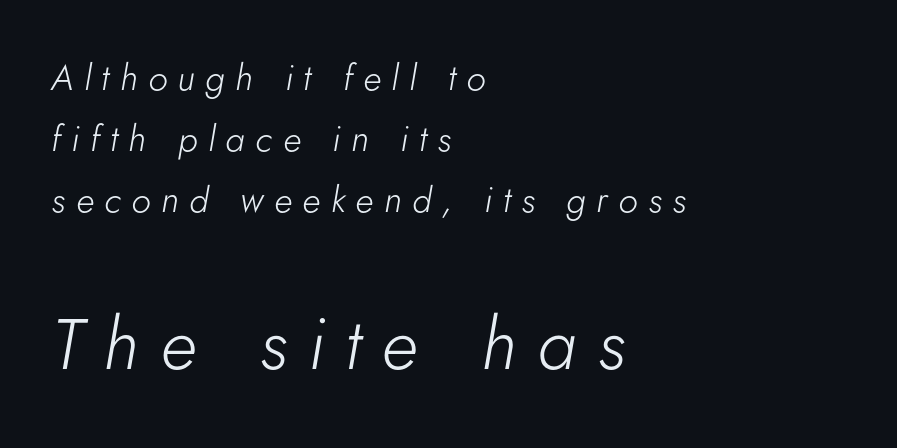
Q: Is the text bold? A: No.
Q: Is the text italic (slanted)? A: Yes, it leans right by about 5 degrees.
Q: Is the text underlined? A: No.
Q: How is the paragraph aligned? A: Left-aligned.
Q: Is the spacing between letters normal or unusually wide? A: Unusually wide.
Q: Is the spacing between lines tight, normal or loose? A: Normal.
Q: Which block of text is set in a larger size, the first (top) or the second (bottom)? A: The second (bottom) one.
Q: Width (condensed, normal, or wide)? A: Normal.
Q: Stroke contrast? A: Low.
Q: x-height? A: Small.
Q: Monospaced? A: No.
